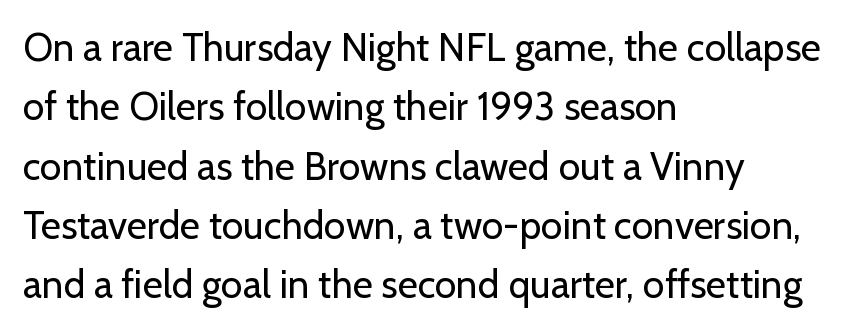
The image shows 39 px regular-weight sans-serif type, upright; set left-aligned, normal line spacing (1.52x), normal letter spacing, not underlined; low stroke contrast and a medium x-height.
